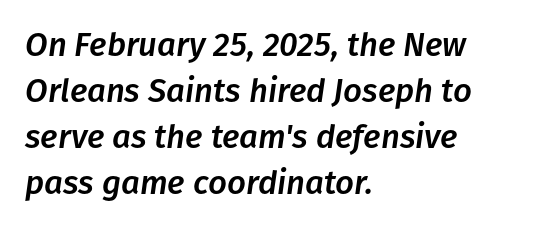
This rendering leaves character spacing at its baseline value. Every character sits at an angle, as italics do. The ragged edge is on the right, which tells us the setting is flush left. The area under the type is left untouched.
